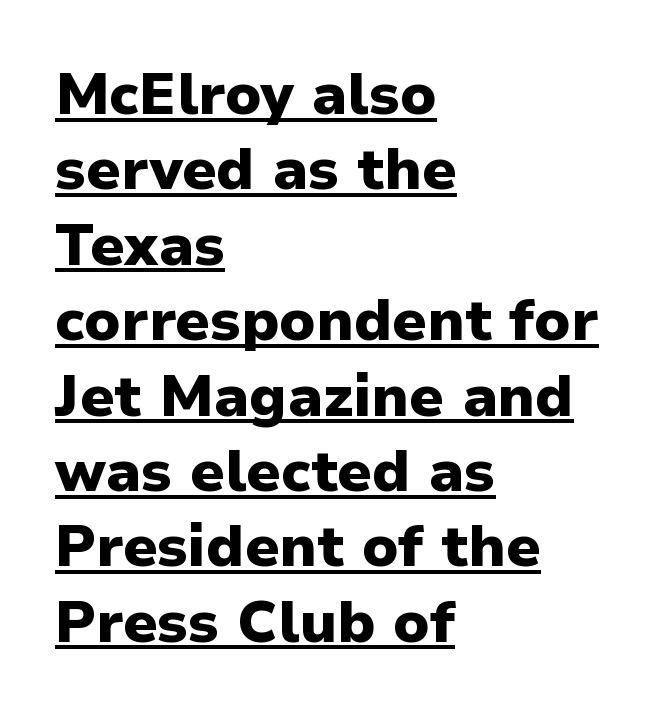
The image shows 58 px heavy sans-serif type, upright; set left-aligned, normal line spacing (1.3x), normal letter spacing, underlined; low stroke contrast and a medium x-height.
